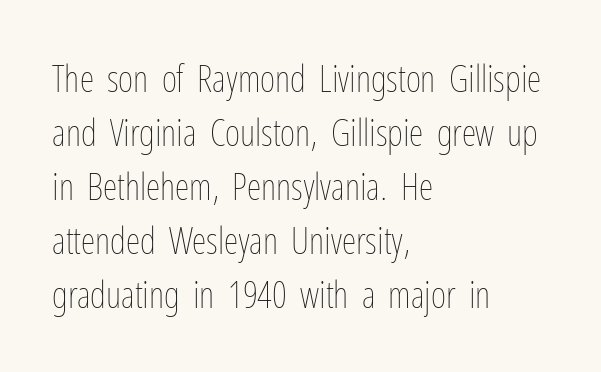
The rendering uses a moderate line-height, typical for paragraphs. The lettering stays uniformly vertical, giving the passage a roman look. Ink coverage per letter is moderate at most. A student would call this left alignment; a typographer would say flush left, rag right. You could not count columns in this text — the font is proportionally spaced. Anything drawn beneath the words? Only blank space.
